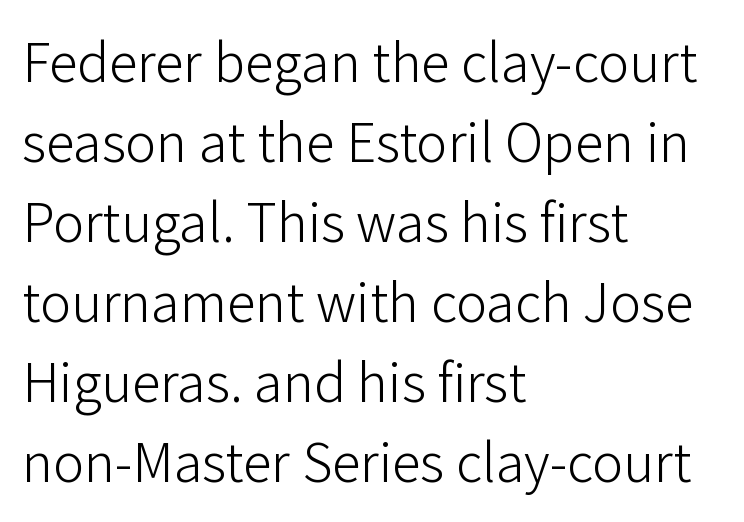
Q: Is the text bold? A: No.
Q: Is the text italic (slanted)? A: No, it is upright.
Q: Is the typeface a serif or a sans-serif typeface? A: Sans-serif.
Q: Is the text underlined? A: No.
Q: How is the paragraph aligned? A: Left-aligned.
Q: Is the spacing between letters normal or unusually wide? A: Normal.
Q: Is the spacing between lines tight, normal or loose? A: Normal.
Q: Width (condensed, normal, or wide)? A: Normal.
Q: Stroke contrast? A: Low.
Q: x-height? A: Medium.
Q: Monospaced? A: No.
